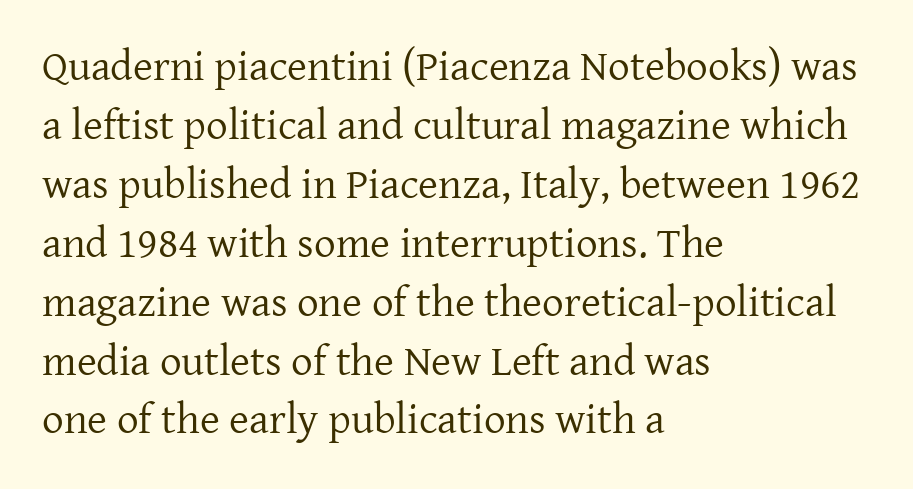
Q: Is the text bold? A: No.
Q: Is the text italic (slanted)? A: No, it is upright.
Q: Is the typeface a serif or a sans-serif typeface? A: Serif.
Q: Is the text underlined? A: No.
Q: How is the paragraph aligned? A: Left-aligned.
Q: Is the spacing between letters normal or unusually wide? A: Normal.
Q: Is the spacing between lines tight, normal or loose? A: Normal.
Q: Width (condensed, normal, or wide)? A: Normal.
Q: Stroke contrast? A: Low.
Q: x-height? A: Medium.
Q: Monospaced? A: No.
